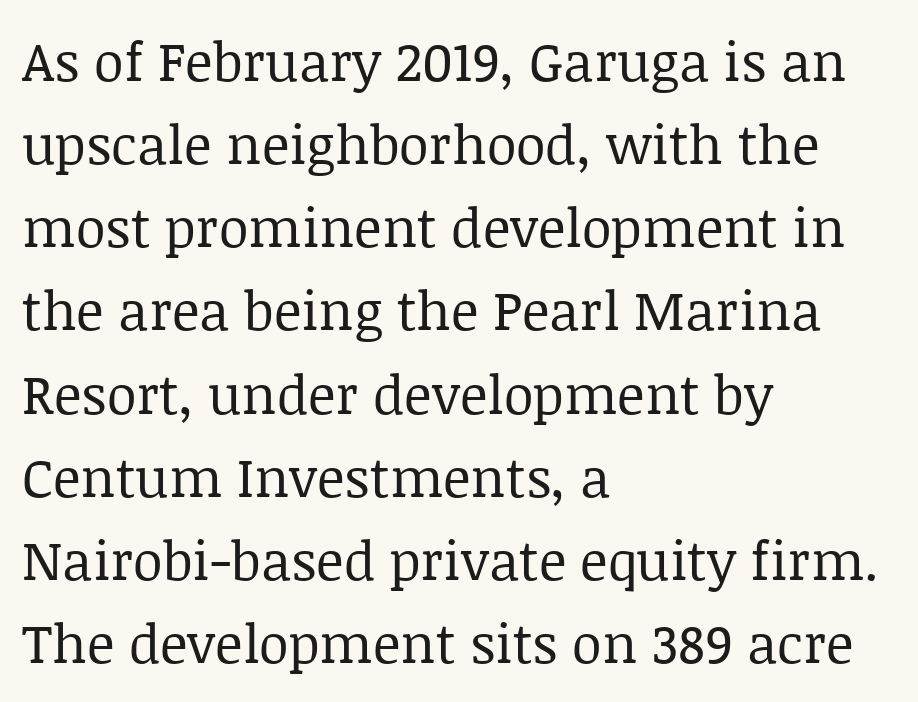
{"serif": "yes", "italic": "no", "bold": "no", "weight": "regular", "width": "normal", "stroke_contrast": "low", "x_height": "large", "monospaced": "no", "underline": "no", "align": "left", "line_spacing": "normal", "line_spacing_ratio": 1.54, "letter_spacing": "normal", "letter_spacing_em": 0.0, "glyph_px": 54}
